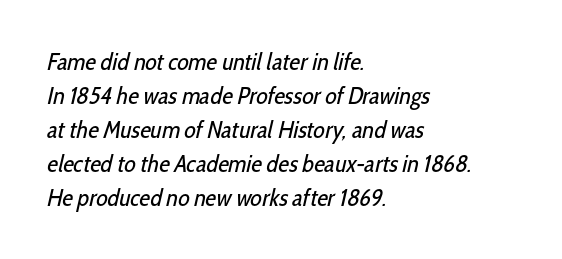
Q: Is the text bold? A: No.
Q: Is the text underlined? A: No.
Q: How is the paragraph aligned? A: Left-aligned.
Q: Is the spacing between letters normal or unusually wide? A: Normal.
Q: Is the spacing between lines tight, normal or loose? A: Normal.
